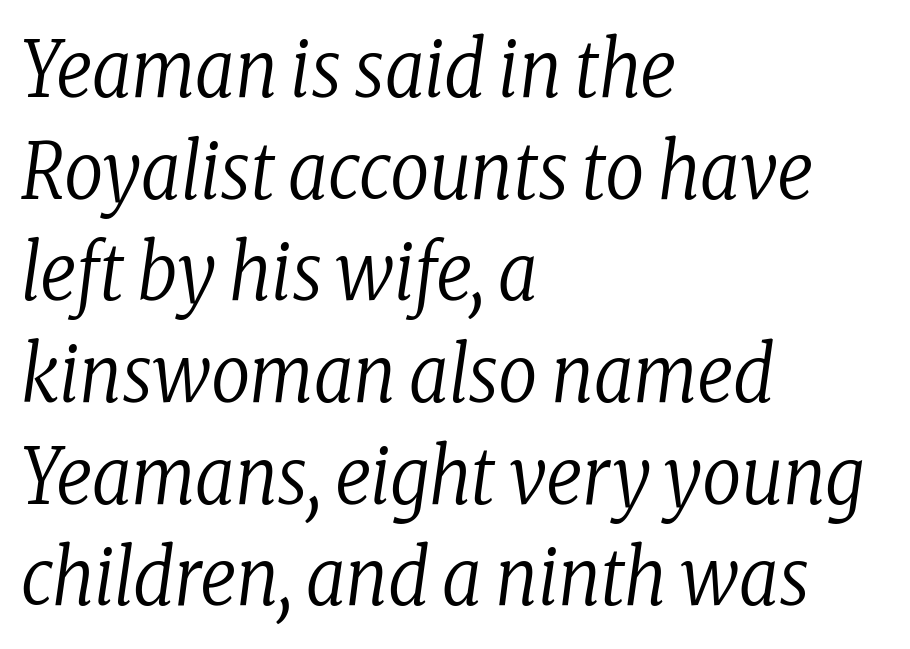
{"serif": "yes", "italic": "yes", "lean": "right", "slant_degrees": 8, "bold": "no", "weight": "regular", "width": "condensed", "stroke_contrast": "low", "x_height": "medium", "monospaced": "no", "underline": "no", "align": "left", "line_spacing": "normal", "line_spacing_ratio": 1.32, "letter_spacing": "normal", "letter_spacing_em": 0.0, "glyph_px": 77}
